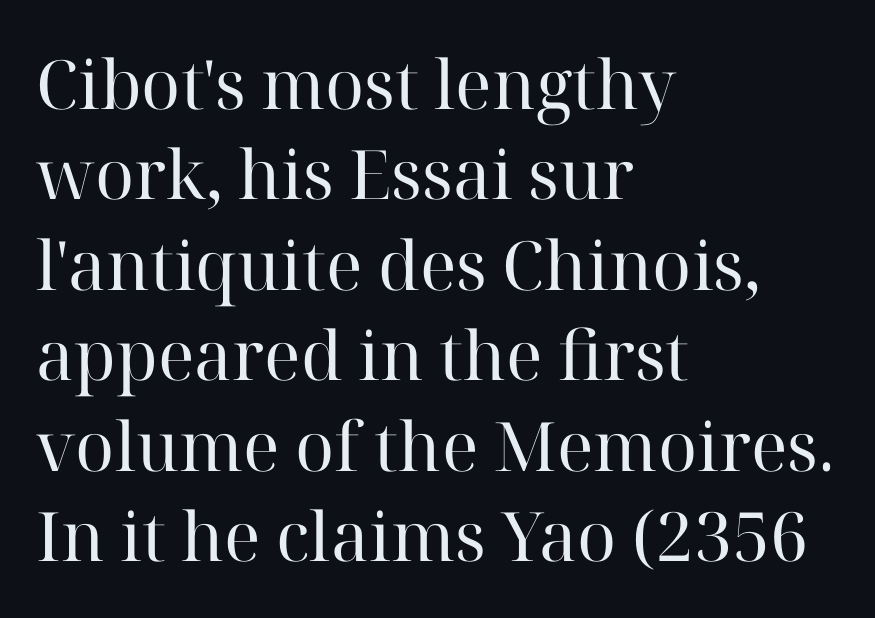
{"serif": "yes", "italic": "no", "bold": "no", "weight": "regular", "width": "normal", "stroke_contrast": "high", "x_height": "medium", "monospaced": "no", "underline": "no", "align": "left", "line_spacing": "normal", "line_spacing_ratio": 1.33, "letter_spacing": "normal", "letter_spacing_em": 0.0, "glyph_px": 68}
